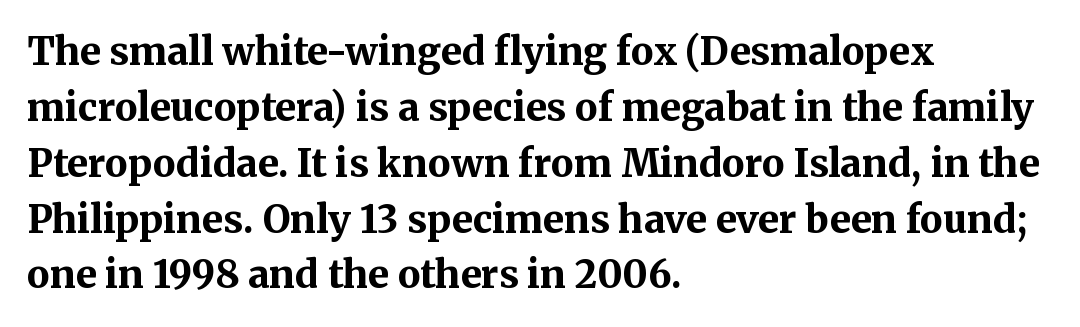
The image shows 38 px bold serif type, upright; set left-aligned, normal line spacing (1.47x), normal letter spacing, not underlined; medium stroke contrast and a medium x-height.
